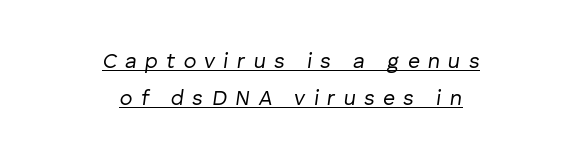
The image shows 21 px text type, italic (leaning right); set centered, line spacing 1.76x, unusually wide letter spacing (+0.4 em), underlined.
